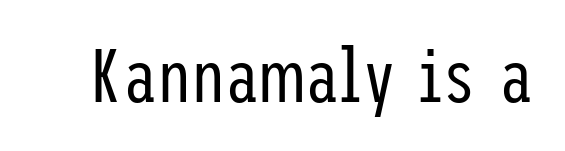
Q: Is the text bold? A: No.
Q: Is the text italic (slanted)? A: No, it is upright.
Q: Is the typeface a serif or a sans-serif typeface? A: Sans-serif.
Q: Is the text underlined? A: No.
Q: Is the spacing between letters normal or unusually wide? A: Normal.
Q: Width (condensed, normal, or wide)? A: Condensed.
Q: Stroke contrast? A: Low.
Q: x-height? A: Medium.
